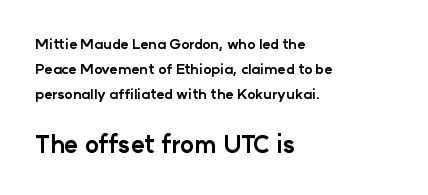
Q: Is the text bold? A: Yes.
Q: Is the text italic (slanted)? A: No, it is upright.
Q: Is the text underlined? A: No.
Q: How is the paragraph aligned? A: Left-aligned.
Q: Is the spacing between letters normal or unusually wide? A: Normal.
Q: Which block of text is set in a larger size, the first (top) or the second (bottom)? A: The second (bottom) one.
